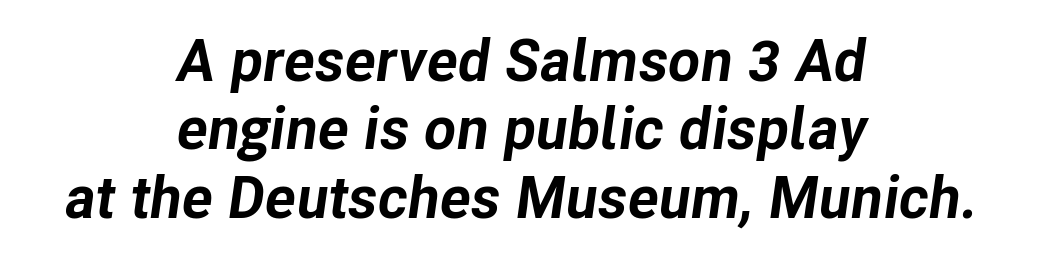
The image shows 59 px bold type, italic (leaning right); set centered, line spacing 1.16x, normal letter spacing, not underlined; low stroke contrast and a medium x-height.
